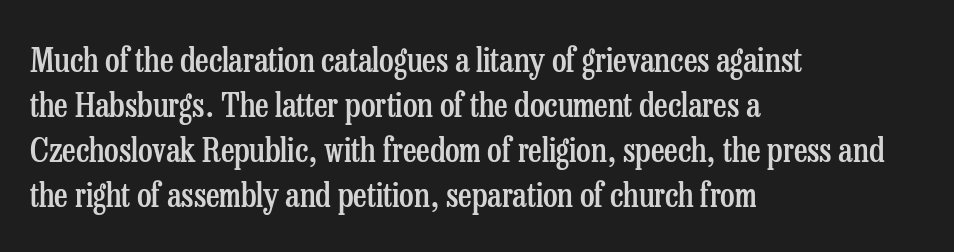
{"serif": "yes", "italic": "no", "bold": "semi", "weight": "semibold", "width": "condensed", "stroke_contrast": "low", "x_height": "medium", "monospaced": "no", "underline": "no", "align": "left", "line_spacing": "normal", "line_spacing_ratio": 1.36, "letter_spacing": "normal", "letter_spacing_em": 0.0, "glyph_px": 33}
